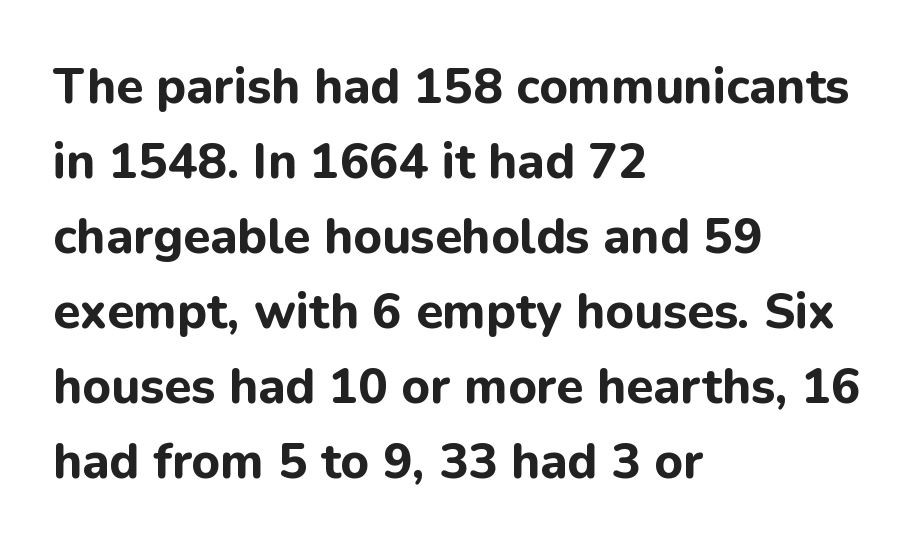
{"serif": "no", "italic": "no", "bold": "yes", "weight": "bold", "width": "normal", "stroke_contrast": "low", "x_height": "medium", "monospaced": "no", "underline": "no", "align": "left", "line_spacing": "normal", "line_spacing_ratio": 1.53, "letter_spacing": "normal", "letter_spacing_em": 0.0, "glyph_px": 49}
